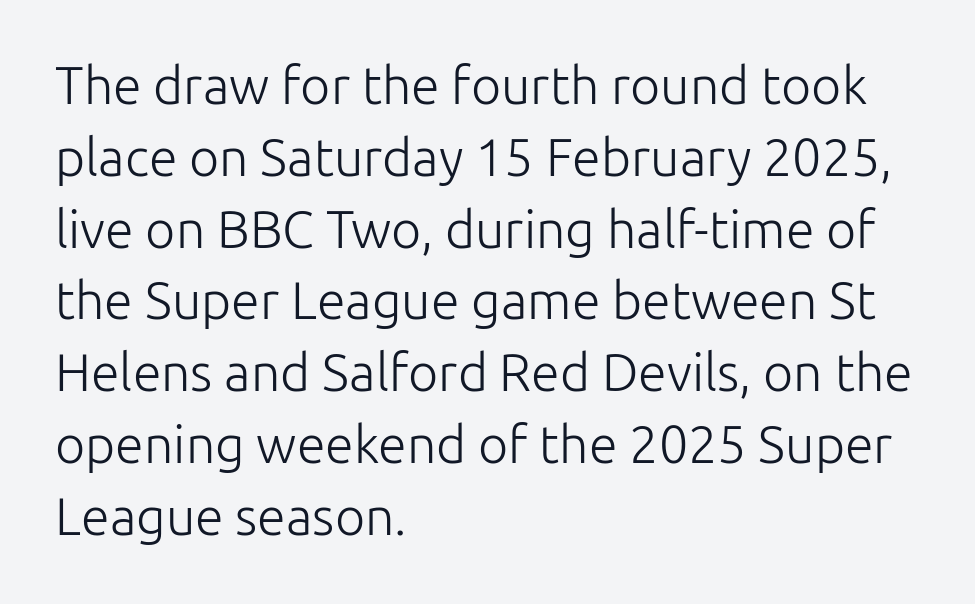
{"serif": "no", "italic": "no", "bold": "no", "weight": "light", "width": "normal", "stroke_contrast": "low", "x_height": "medium", "monospaced": "no", "underline": "no", "align": "left", "line_spacing": "normal", "line_spacing_ratio": 1.38, "letter_spacing": "normal", "letter_spacing_em": 0.0, "glyph_px": 52}
